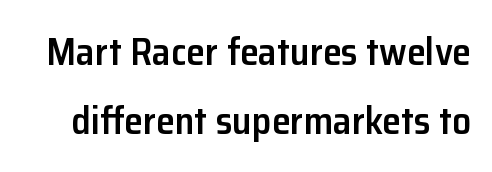
The face used here is rendered with its standard letterfit. Character widths vary here, with narrow letters taking less room than wide ones. These lines are composed in type without serifs. The rendering uses a semibold face; strokes are thickened but not to full bold. Anything drawn beneath the words? Only blank space.
